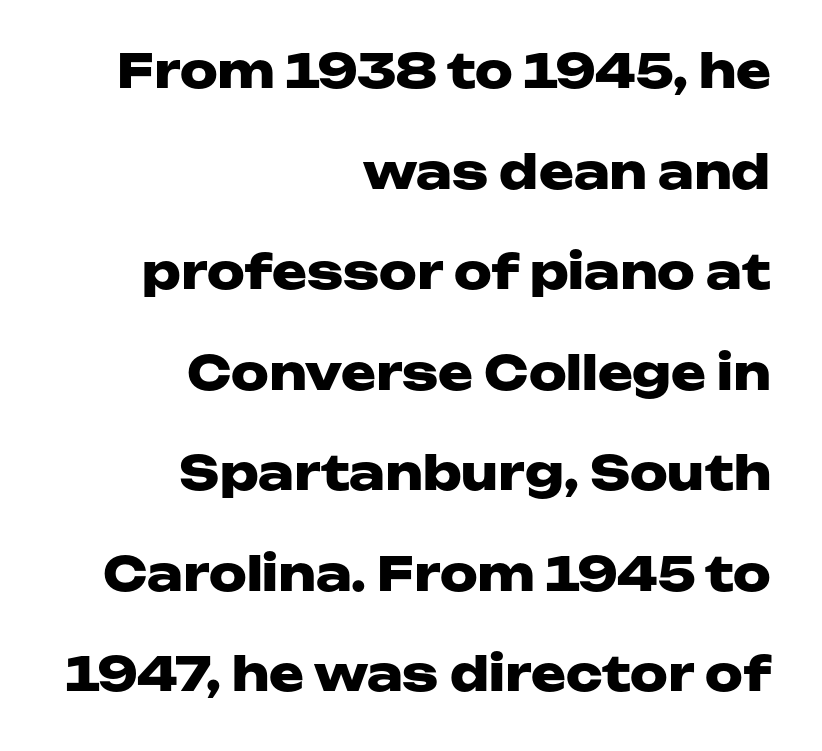
{"serif": "no", "italic": "no", "bold": "yes", "weight": "heavy", "width": "wide", "stroke_contrast": "low", "x_height": "medium", "monospaced": "no", "underline": "no", "align": "right", "line_spacing": "loose", "line_spacing_ratio": 2.14, "letter_spacing": "normal", "letter_spacing_em": 0.0, "glyph_px": 47}
